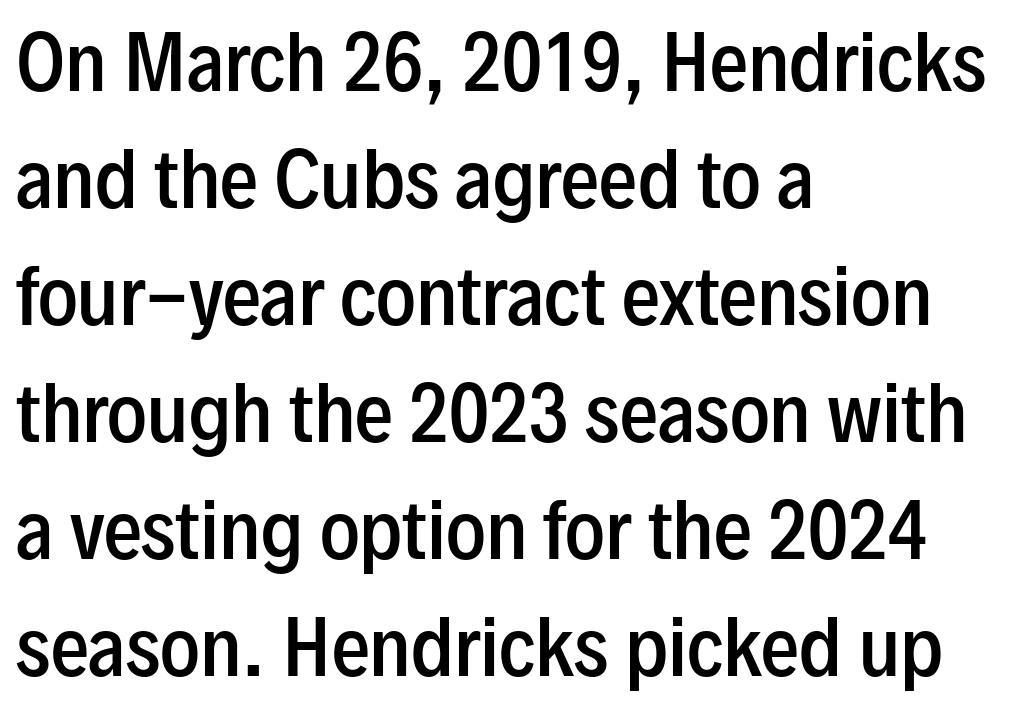
{"serif": "no", "italic": "no", "bold": "semi", "weight": "semibold", "width": "condensed", "stroke_contrast": "low", "x_height": "medium", "monospaced": "no", "underline": "no", "align": "left", "line_spacing": "normal", "line_spacing_ratio": 1.54, "letter_spacing": "normal", "letter_spacing_em": 0.0, "glyph_px": 76}
